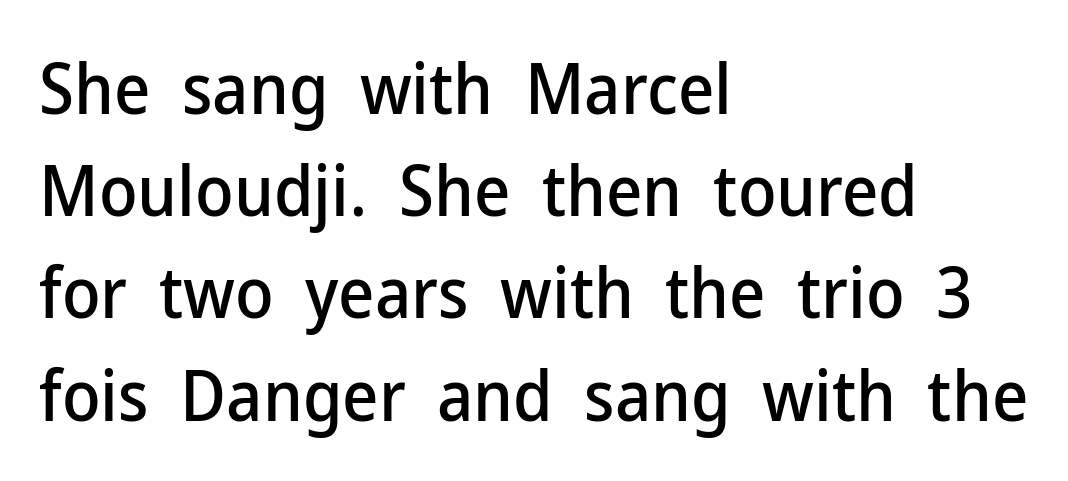
The letterforms sit shoulder to shoulder at normal distance. A typesetter would call this proportional, since set widths differ per character. The paragraph has a hard left edge and a soft right edge. A typesetter would call this leading conventional body-copy spacing. These lines are composed in type without serifs.
